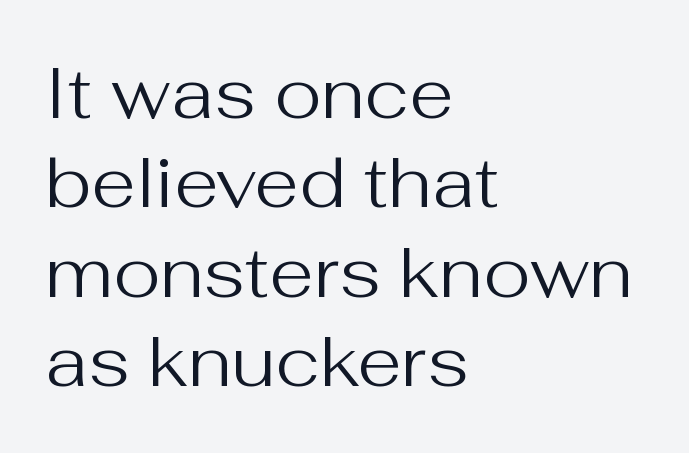
The cut favours lightness, reaching ordinary text weight at its darkest. Is this a fixed-width face? No — the glyphs have proportional, varying widths. Nope, not italic — everything's standing straight. Letters rest on an invisible, unmarked baseline. The text block is weighted toward the left margin, trailing off unevenly rightward. Each letter's strokes conclude bluntly, with no projecting serifs.
